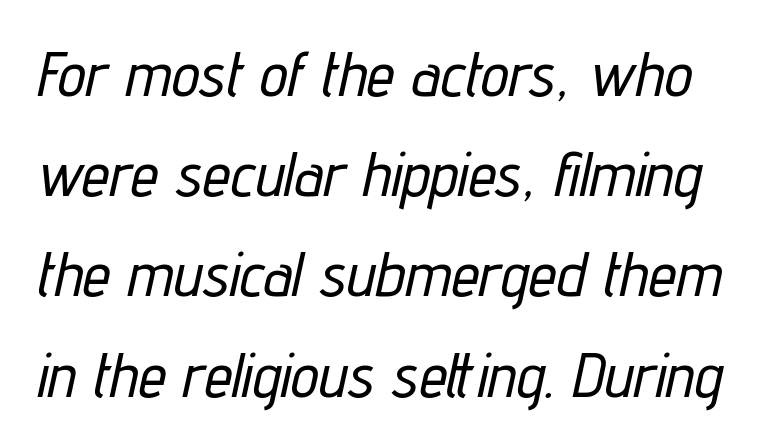
Is this a fixed-width face? No — the glyphs have proportional, varying widths. A typesetter would mark this as italic. Inter-character spacing is left at the font's built-in metrics. In terms of leading, this rendering sits right in the middle.
